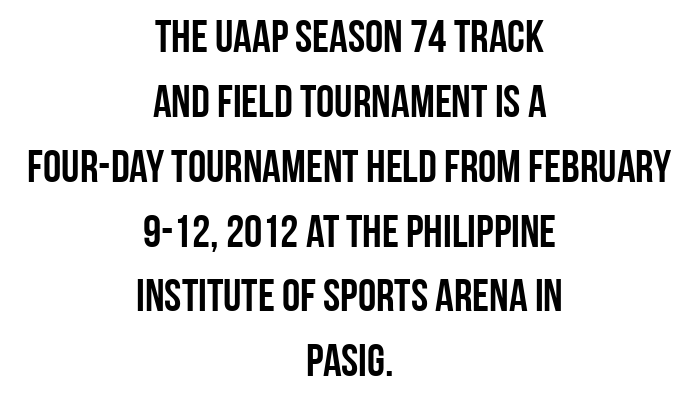
Anything drawn beneath the words? Only blank space. The horizontal fit of the characters is conventional and even. Here the designer chose a conventional face with non-uniform glyph widths. Honestly, the row spacing looks completely unremarkable.
